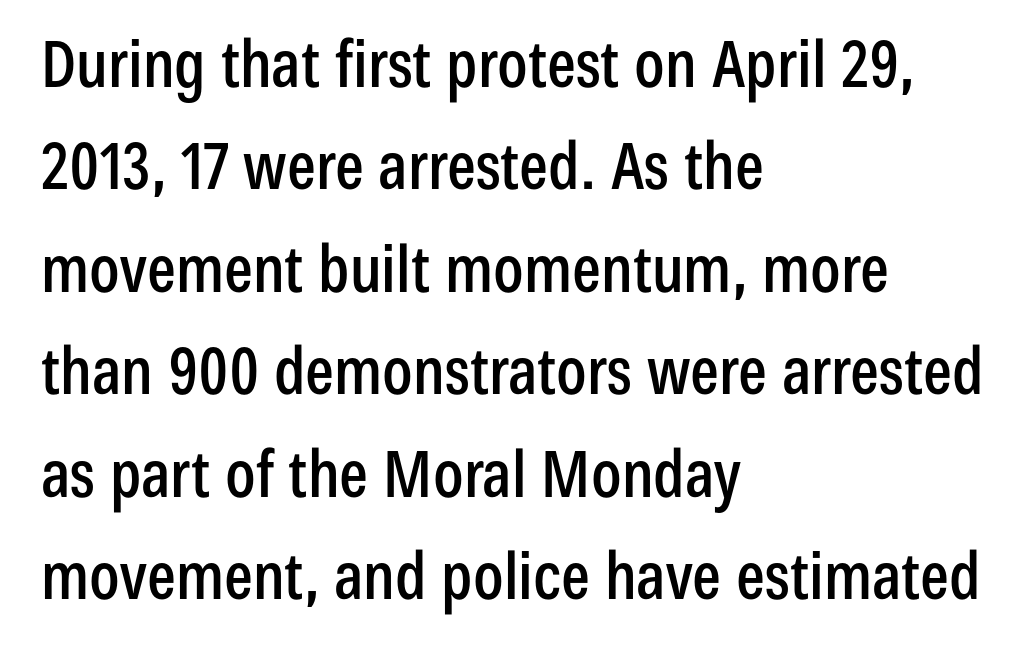
Q: Is the text italic (slanted)? A: No, it is upright.
Q: Is the typeface a serif or a sans-serif typeface? A: Sans-serif.
Q: Is the text underlined? A: No.
Q: How is the paragraph aligned? A: Left-aligned.
Q: Is the spacing between letters normal or unusually wide? A: Normal.
Q: Is the spacing between lines tight, normal or loose? A: Normal.
Q: Width (condensed, normal, or wide)? A: Condensed.
Q: Stroke contrast? A: Low.
Q: x-height? A: Medium.
Q: Monospaced? A: No.
